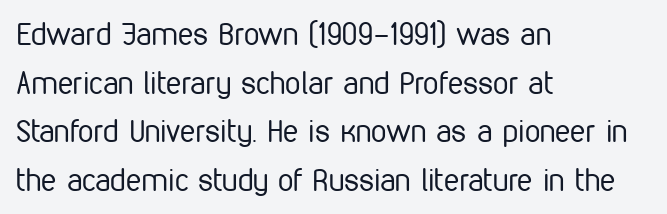
Bare-footed words on every line. Is this a fixed-width face? No — the glyphs have proportional, varying widths. Serifs: no, the terminals of the letterforms are clean. The tracking reads as untouched default to a designer's eye. You can tell it's not italic because the verticals are truly vertical.
